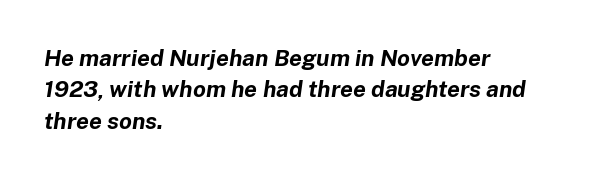
Q: Is the text bold? A: Yes.
Q: Is the text italic (slanted)? A: Yes, it leans right by about 8 degrees.
Q: Is the text underlined? A: No.
Q: How is the paragraph aligned? A: Left-aligned.
Q: Is the spacing between letters normal or unusually wide? A: Normal.
Q: Is the spacing between lines tight, normal or loose? A: Normal.
